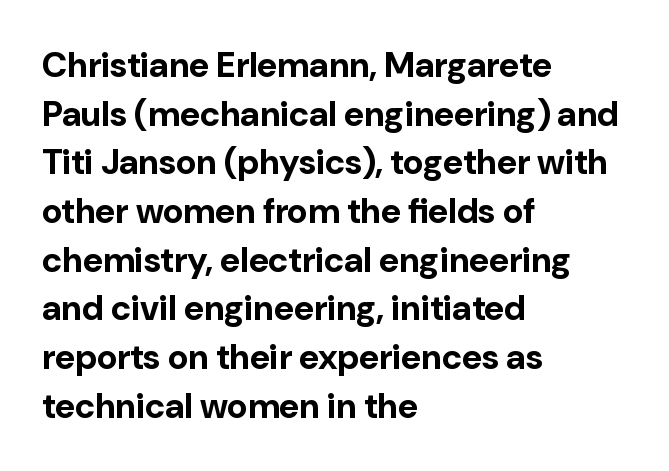
Q: Is the text bold? A: Yes.
Q: Is the text italic (slanted)? A: No, it is upright.
Q: Is the typeface a serif or a sans-serif typeface? A: Sans-serif.
Q: Is the text underlined? A: No.
Q: How is the paragraph aligned? A: Left-aligned.
Q: Is the spacing between letters normal or unusually wide? A: Normal.
Q: Is the spacing between lines tight, normal or loose? A: Normal.
Q: Width (condensed, normal, or wide)? A: Normal.
Q: Stroke contrast? A: Low.
Q: x-height? A: Medium.
Q: Monospaced? A: No.
